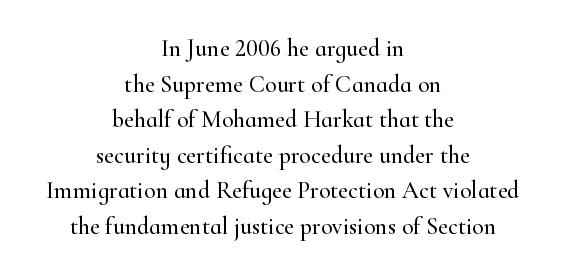
{"italic": "no", "underline": "no", "align": "center", "line_spacing": "normal", "line_spacing_ratio": 1.48, "letter_spacing": "normal", "letter_spacing_em": 0.0, "glyph_px": 24}
